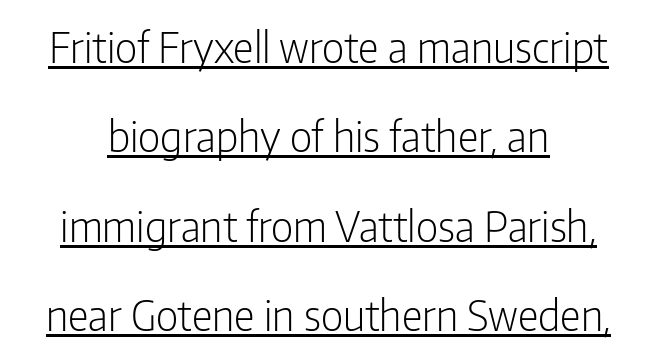
{"serif": "no", "italic": "no", "bold": "no", "weight": "light", "width": "condensed", "stroke_contrast": "low", "x_height": "medium", "monospaced": "no", "underline": "yes", "align": "center", "line_spacing": "loose", "line_spacing_ratio": 2.18, "letter_spacing": "normal", "letter_spacing_em": 0.0, "glyph_px": 41}
